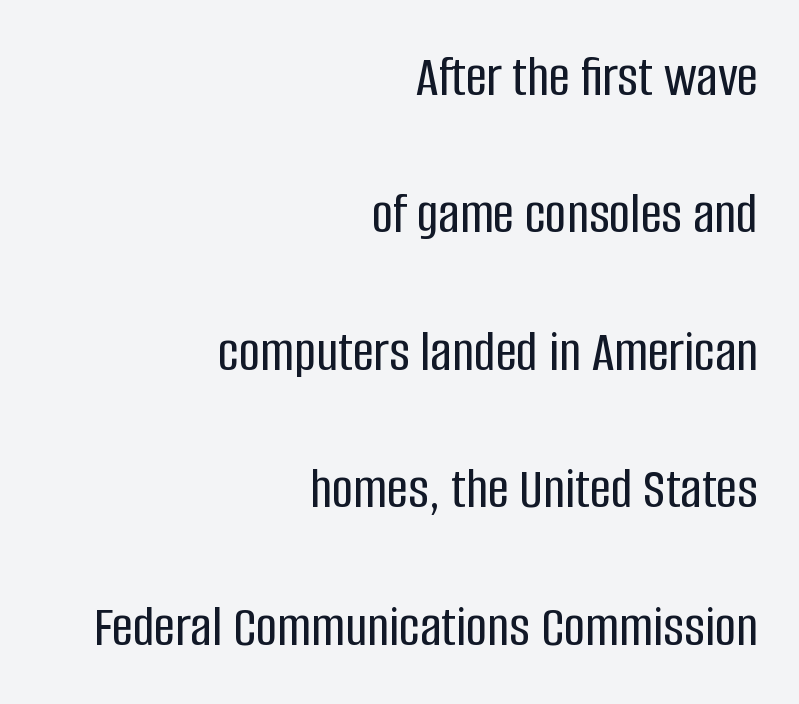
Q: Is the text italic (slanted)? A: No, it is upright.
Q: Is the typeface a serif or a sans-serif typeface? A: Sans-serif.
Q: Is the text underlined? A: No.
Q: How is the paragraph aligned? A: Right-aligned.
Q: Is the spacing between letters normal or unusually wide? A: Normal.
Q: Is the spacing between lines tight, normal or loose? A: Loose.
Q: Width (condensed, normal, or wide)? A: Condensed.
Q: Stroke contrast? A: Low.
Q: x-height? A: Large.
Q: Monospaced? A: No.
